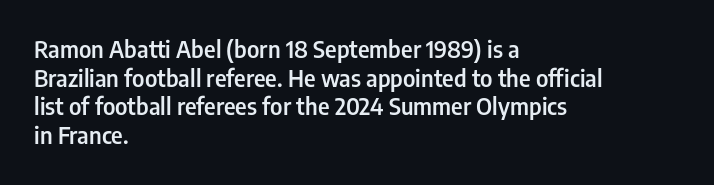
Q: Is the text bold? A: Semi-bold.
Q: Is the text italic (slanted)? A: No, it is upright.
Q: Is the text underlined? A: No.
Q: How is the paragraph aligned? A: Left-aligned.
Q: Is the spacing between letters normal or unusually wide? A: Normal.
Q: Is the spacing between lines tight, normal or loose? A: Normal.
